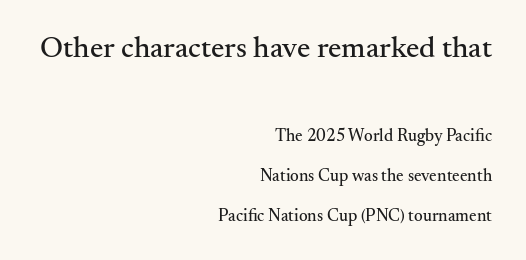
The image shows 30 px serif type, upright; set right-aligned, loose line spacing (2.34x), normal letter spacing, not underlined; the first (top) block is 1.76x larger; medium stroke contrast and a small x-height.
